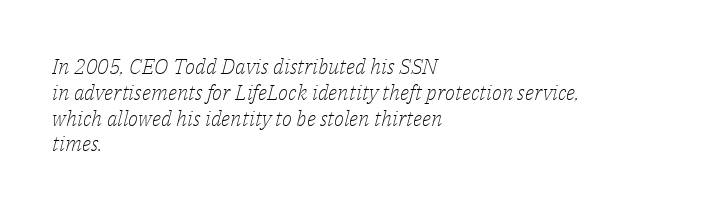
The image shows 21 px text type, italic (leaning right); set left-aligned, line spacing 1.23x, normal letter spacing, not underlined.
